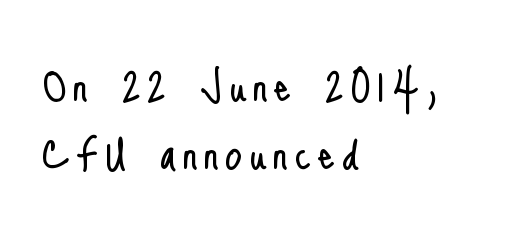
This is not heavy type; no bold has been used. The words here are not underlined. Typographically, this falls in the sans-serif category. Rendered with straight, roman letterforms.
